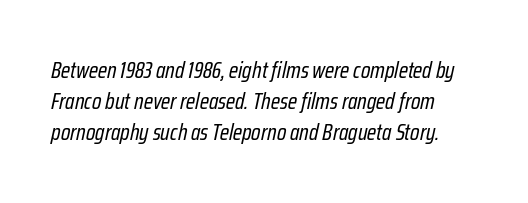
Q: Is the text bold? A: No.
Q: Is the text italic (slanted)? A: Yes, it leans right by about 12 degrees.
Q: Is the text underlined? A: No.
Q: Is the spacing between letters normal or unusually wide? A: Normal.
Q: Is the spacing between lines tight, normal or loose? A: Normal.
